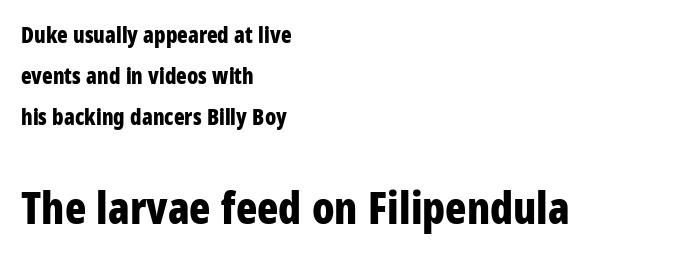
Spacing between characters is what you'd get straight out of the box. Rule under the text: the space is simply empty. In CSS terms this would be text-align: left. The rendering enlarges the type as you move from the upper chunk to the lower.
